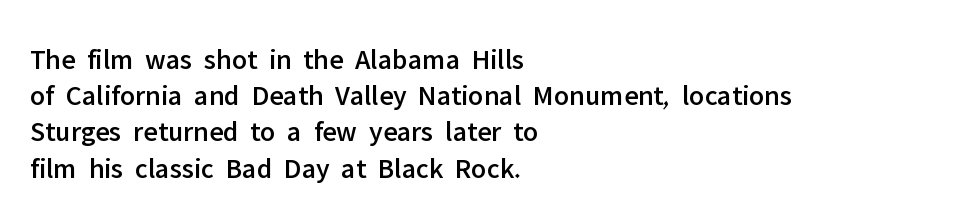
The image shows 29 px sans-serif type, upright; set left-aligned, normal line spacing (1.25x), normal letter spacing, not underlined; low stroke contrast and a medium x-height.
